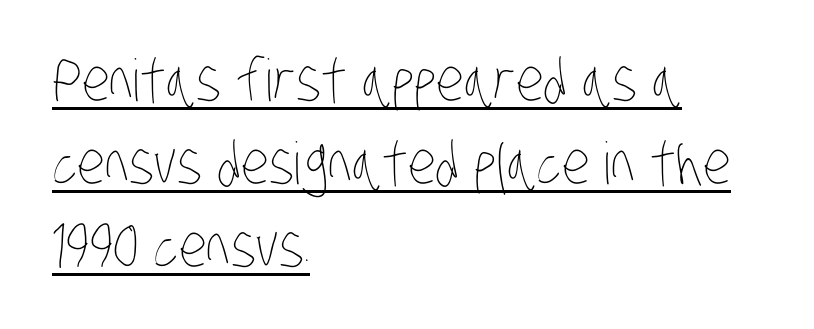
Is this a heavy cut? Hardly; it is regular or lighter. Students, observe the line beneath the letters — that is underlining. The block of text has a typical density, with ordinary space between rows. Varying glyph widths throughout — classic text-font behaviour.
